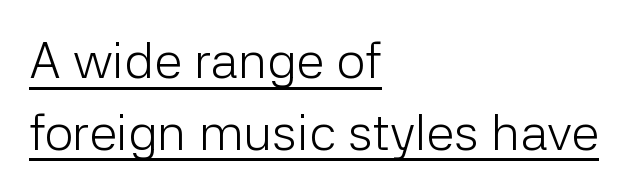
{"serif": "no", "italic": "no", "bold": "no", "weight": "light", "width": "normal", "stroke_contrast": "low", "x_height": "medium", "monospaced": "no", "underline": "yes", "align": "left", "line_spacing": "normal", "line_spacing_ratio": 1.41, "letter_spacing": "normal", "letter_spacing_em": 0.0, "glyph_px": 51}
